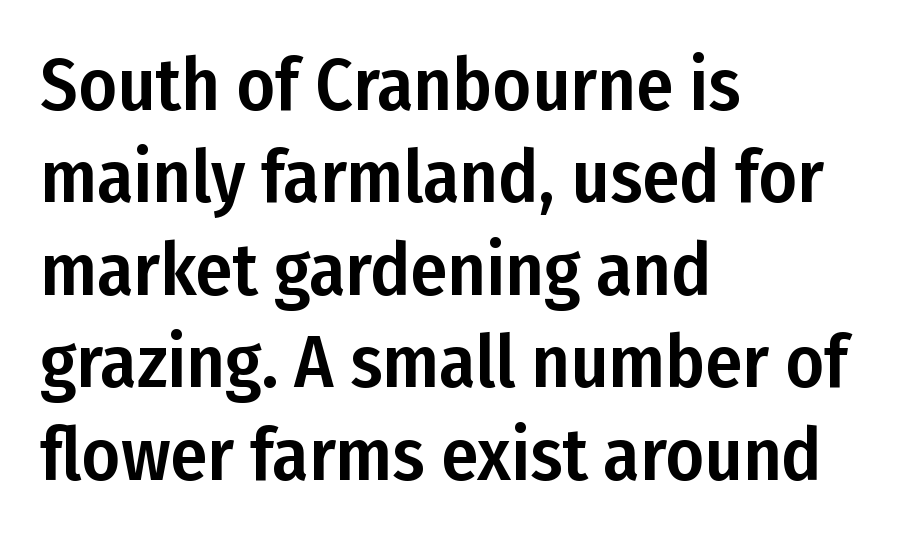
{"serif": "no", "italic": "no", "width": "condensed", "stroke_contrast": "low", "x_height": "medium", "monospaced": "no", "underline": "no", "align": "left", "line_spacing": "normal", "line_spacing_ratio": 1.25, "letter_spacing": "normal", "letter_spacing_em": 0.0, "glyph_px": 74}
